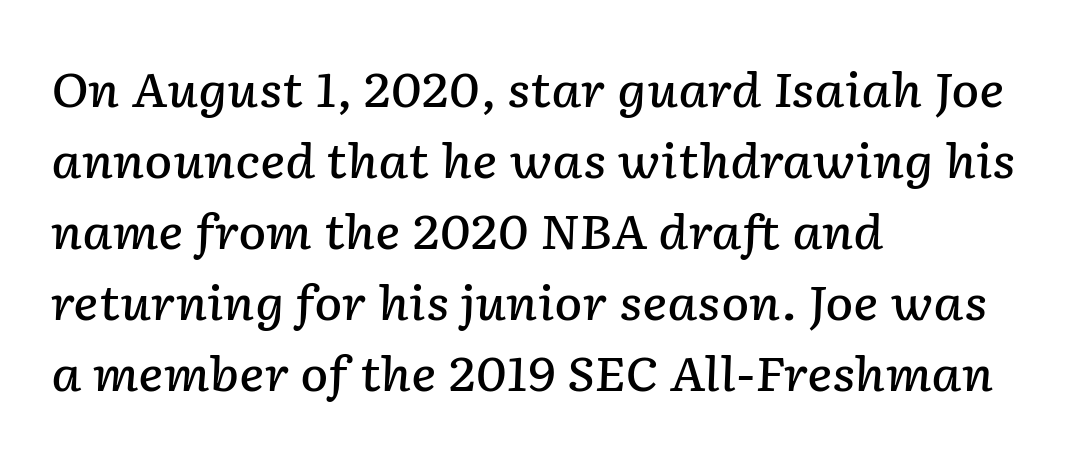
{"italic": "yes", "lean": "right", "slant_degrees": 2, "bold": "semi", "weight": "semibold", "width": "normal", "stroke_contrast": "low", "x_height": "medium", "monospaced": "no", "underline": "no", "align": "left", "line_spacing": "normal", "line_spacing_ratio": 1.51, "letter_spacing": "normal", "letter_spacing_em": 0.0, "glyph_px": 47}
